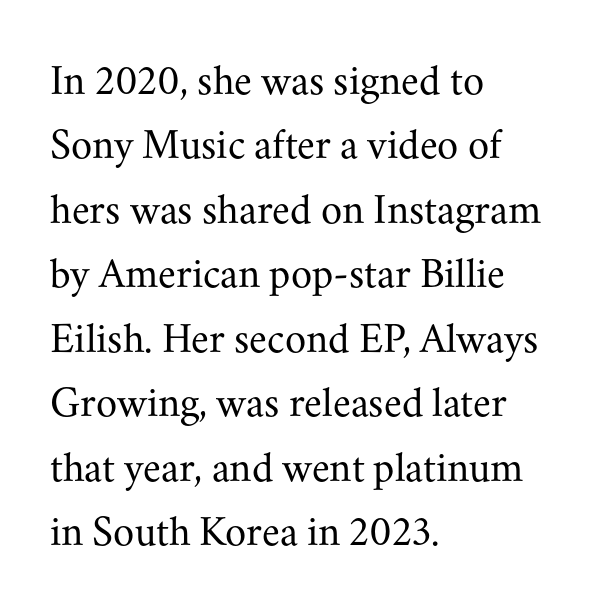
{"serif": "yes", "italic": "no", "bold": "no", "weight": "regular", "width": "normal", "stroke_contrast": "medium", "x_height": "small", "monospaced": "no", "underline": "no", "align": "left", "line_spacing": "normal", "line_spacing_ratio": 1.5, "letter_spacing": "normal", "letter_spacing_em": 0.0, "glyph_px": 43}
